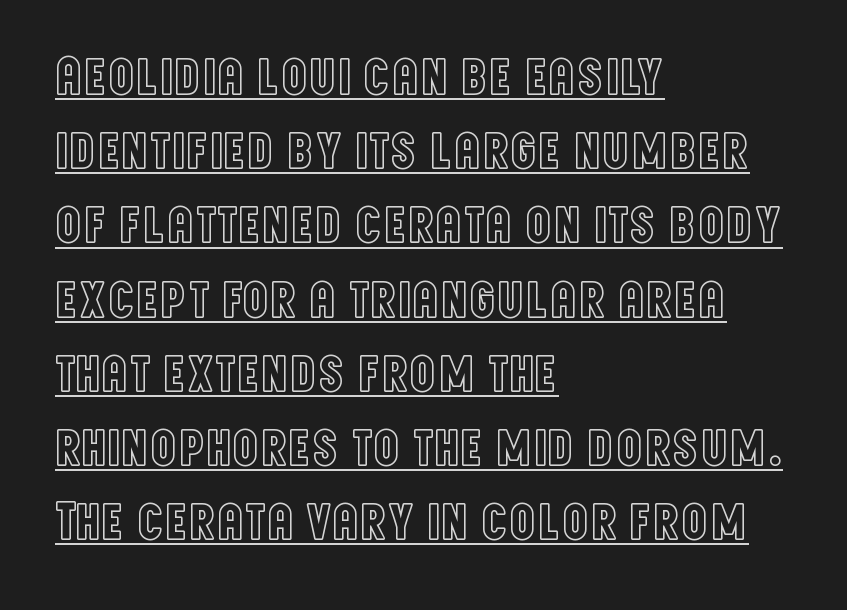
Vertically, the passage feels balanced, rows spaced as you'd expect. The typesetter has applied underlining to the passage shown. In terms of letterspacing, this is plain default setting. The setting favours the left margin, as ordinary paragraphs usually do. The letters advance in unequal steps, a hallmark of proportional type. Does the lettering tilt? It doesn't — this is upright.
